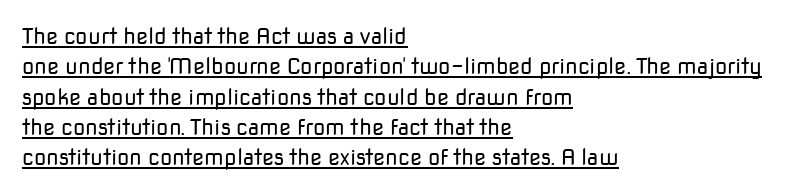
The image shows 22 px text type, upright; set left-aligned, normal line spacing (1.38x), normal letter spacing, underlined.
